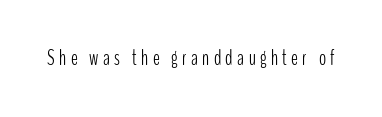
{"italic": "no", "bold": "no", "underline": "no", "letter_spacing": "wide", "letter_spacing_em": 0.21, "glyph_px": 21}
